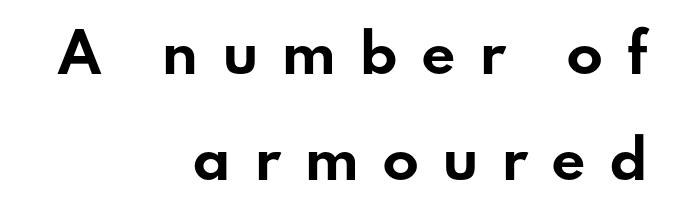
The image shows 54 px bold, wide sans-serif type, upright; set right-aligned, loose line spacing (1.97x), unusually wide letter spacing (+0.42 em), not underlined; low stroke contrast and a small x-height.
